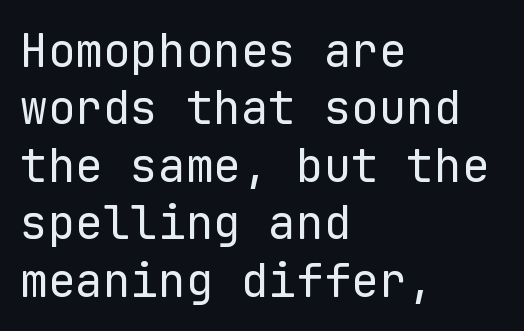
{"serif": "no", "italic": "no", "bold": "no", "weight": "regular", "width": "normal", "stroke_contrast": "low", "x_height": "medium", "monospaced": "yes", "underline": "no", "align": "left", "line_spacing": "normal", "line_spacing_ratio": 1.25, "letter_spacing": "normal", "letter_spacing_em": 0.0, "glyph_px": 46}
